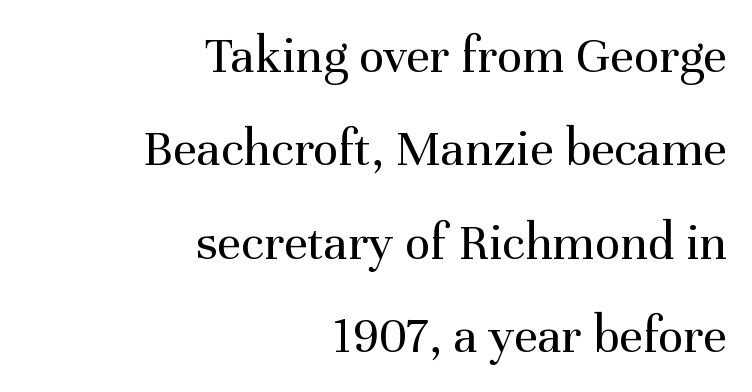
{"serif": "yes", "italic": "no", "bold": "no", "weight": "regular", "width": "normal", "stroke_contrast": "medium", "x_height": "medium", "monospaced": "no", "underline": "no", "align": "right", "line_spacing_ratio": 1.76, "letter_spacing": "normal", "letter_spacing_em": 0.0, "glyph_px": 53}
